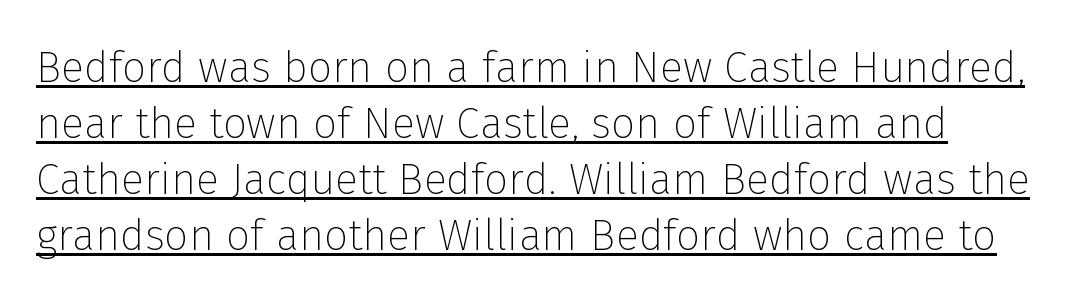
Q: Is the text bold? A: No.
Q: Is the text italic (slanted)? A: No, it is upright.
Q: Is the typeface a serif or a sans-serif typeface? A: Sans-serif.
Q: Is the text underlined? A: Yes.
Q: Is the spacing between letters normal or unusually wide? A: Normal.
Q: Is the spacing between lines tight, normal or loose? A: Normal.
Q: Width (condensed, normal, or wide)? A: Normal.
Q: Stroke contrast? A: Low.
Q: x-height? A: Medium.
Q: Monospaced? A: No.
